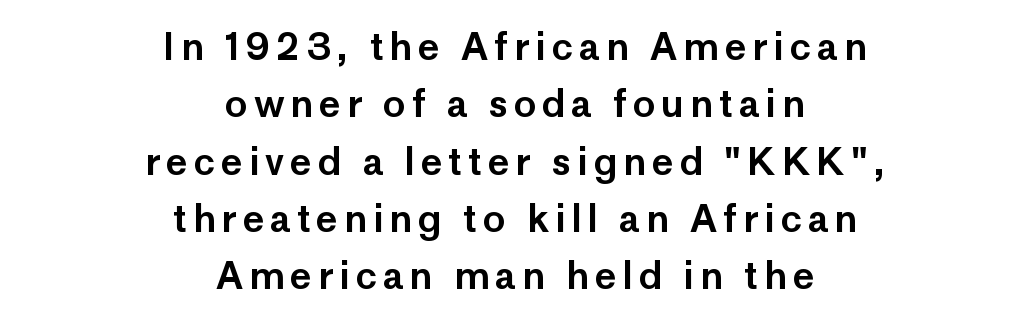
Q: Is the text italic (slanted)? A: No, it is upright.
Q: Is the typeface a serif or a sans-serif typeface? A: Sans-serif.
Q: Is the text underlined? A: No.
Q: How is the paragraph aligned? A: Centered.
Q: Is the spacing between lines tight, normal or loose? A: Normal.
Q: Width (condensed, normal, or wide)? A: Normal.
Q: Stroke contrast? A: Low.
Q: x-height? A: Medium.
Q: Monospaced? A: No.
